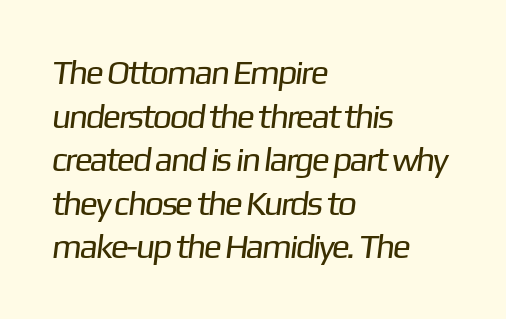
Q: Is the text bold? A: No.
Q: Is the typeface a serif or a sans-serif typeface? A: Sans-serif.
Q: Is the text underlined? A: No.
Q: How is the paragraph aligned? A: Left-aligned.
Q: Is the spacing between letters normal or unusually wide? A: Normal.
Q: Is the spacing between lines tight, normal or loose? A: Normal.
Q: Width (condensed, normal, or wide)? A: Normal.
Q: Stroke contrast? A: Low.
Q: x-height? A: Medium.
Q: Monospaced? A: No.
